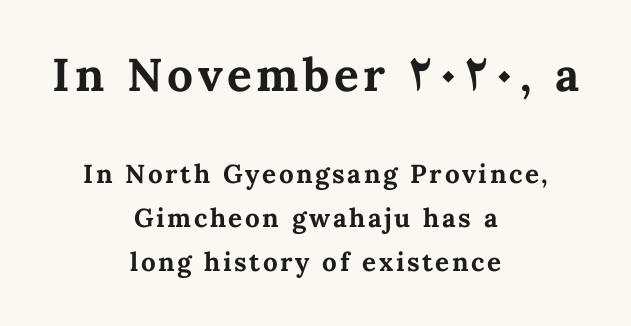
Do the characters align in a grid? No, the font is proportional. The type sits square on the baseline with zero lean. The rendering positions every line midway between the sides. Its strokes are broad and dark, the hallmark of bold type.
